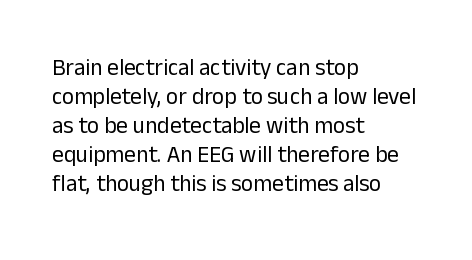
{"italic": "no", "bold": "no", "underline": "no", "align": "left", "line_spacing": "normal", "line_spacing_ratio": 1.26, "letter_spacing": "normal", "letter_spacing_em": 0.0, "glyph_px": 23}
